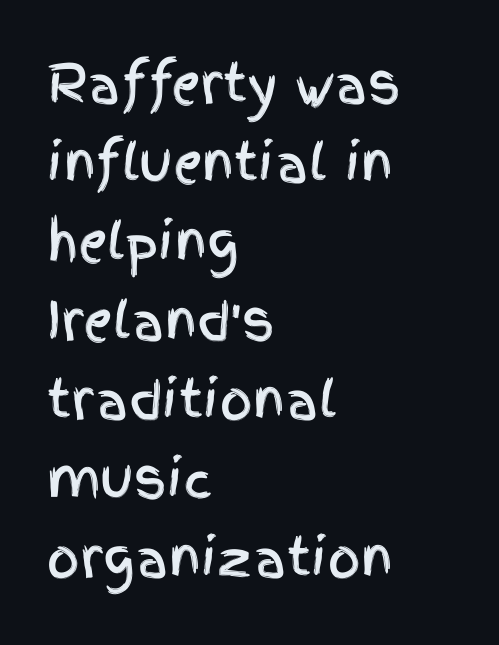
Just letters on the line, the space beneath them empty. The text block is weighted toward the left margin, trailing off unevenly rightward. These lines are composed in type without serifs. Looks like regular typesetting: each glyph gets only the width it needs. Baseline-to-baseline distance is the conventional proportion of letter height. Posture: vertical.
